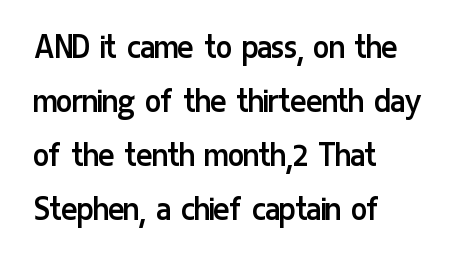
{"serif": "no", "italic": "no", "bold": "no", "weight": "regular", "width": "condensed", "stroke_contrast": "low", "x_height": "medium", "monospaced": "no", "underline": "no", "align": "left", "line_spacing": "normal", "line_spacing_ratio": 1.42, "letter_spacing": "normal", "letter_spacing_em": 0.0, "glyph_px": 38}
